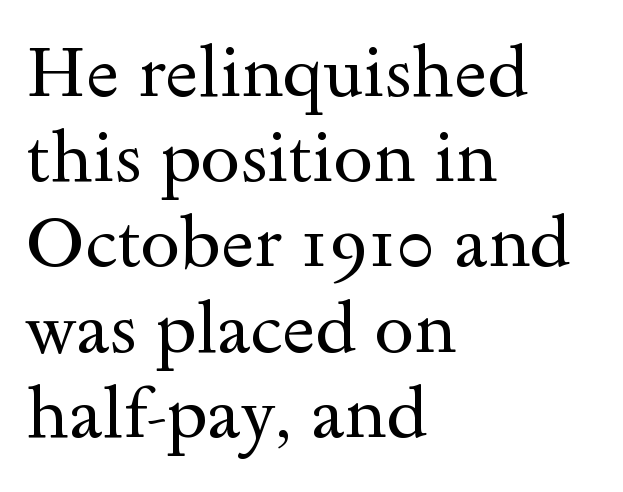
Here the designer chose a conventional face with non-uniform glyph widths. Glyph-to-glyph distance matches everyday printed text. Where is the straight margin? On the left. Yep, those are serifs on the letters. The font's upright variant was chosen for this text. A bare baseline throughout the passage.
